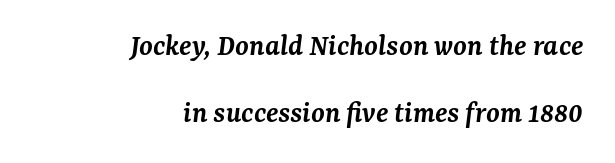
The image shows 31 px semibold serif type, italic (leaning right); set right-aligned, loose line spacing (2.16x), normal letter spacing, not underlined; medium stroke contrast and a medium x-height.
